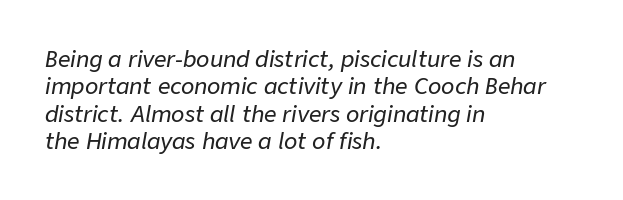
Letter spacing: default. Decoration check: the copy has no underline. Is the block centered? No — it sits flush against the left margin. This sample uses an oblique cut, with every glyph tilted off the vertical.
